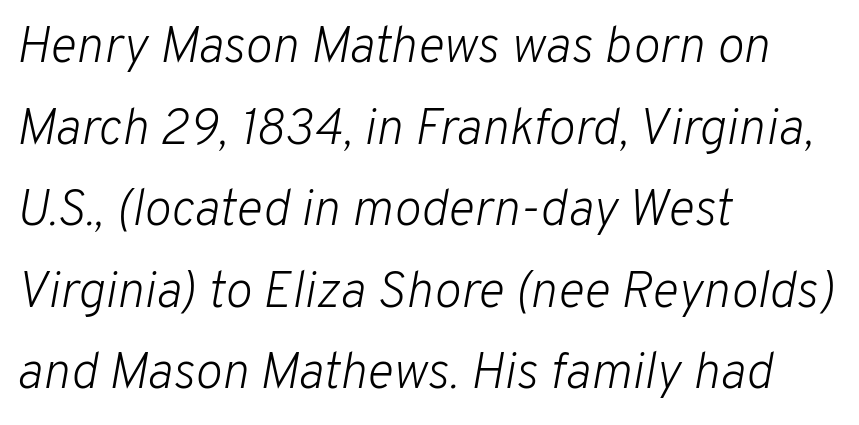
The image shows 51 px light type, italic (leaning right); set left-aligned, normal line spacing (1.6x), normal letter spacing, not underlined; low stroke contrast and a medium x-height.
